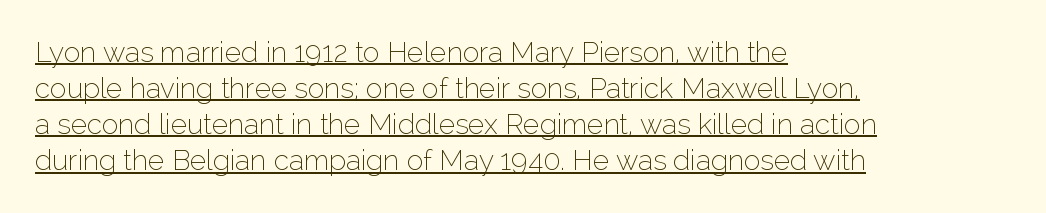
The characters are drawn with everyday or finer stroke widths. A continuous stroke trails under the words, as in a hyperlink. Is this a sans? Yes — the strokes have no serifs. Tall strokes in this sample are plumb rather than angled. How would I describe the line gaps? Plain and ordinary. Every row of glyphs begins at an identical x-position on the left.
